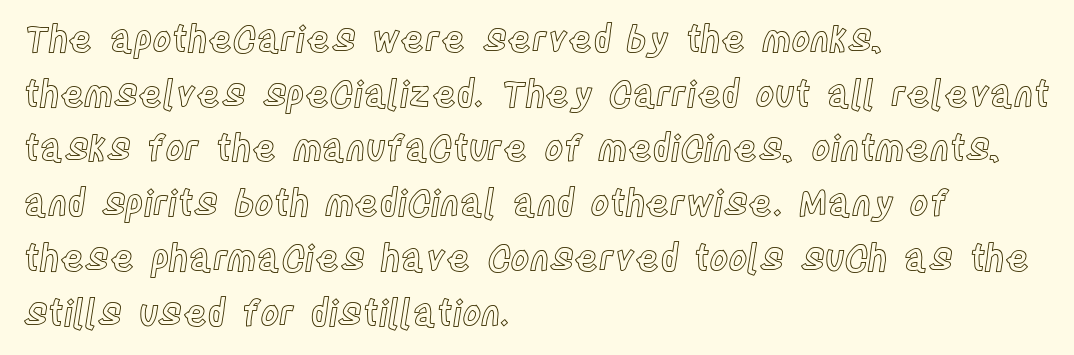
Regular leading. Proportional: the letters do not fall into vertical columns. The letters sit at their default tracking, neither squeezed nor spread. The glyphs are unaccompanied by any horizontal stroke below them. Line beginnings align vertically; line endings do not.
